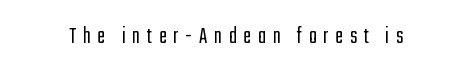
The image shows 24 px text type, upright; set unusually wide letter spacing (+0.28 em), not underlined.
